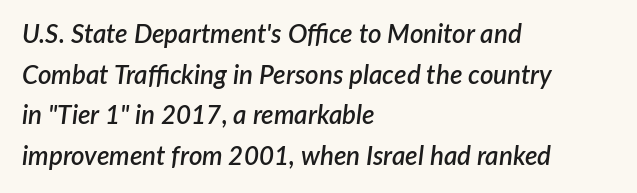
Q: Is the text bold? A: Semi-bold.
Q: Is the text italic (slanted)? A: Yes, it leans right by about 7 degrees.
Q: Is the text underlined? A: No.
Q: How is the paragraph aligned? A: Left-aligned.
Q: Is the spacing between letters normal or unusually wide? A: Normal.
Q: Is the spacing between lines tight, normal or loose? A: Normal.
